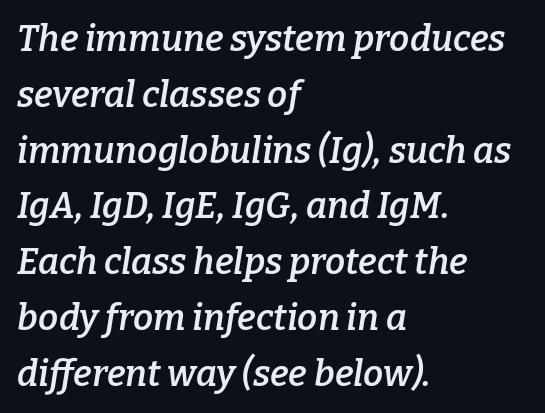
Q: Is the text bold? A: Semi-bold.
Q: Is the text italic (slanted)? A: Yes, it leans right by about 9 degrees.
Q: Is the typeface a serif or a sans-serif typeface? A: Serif.
Q: Is the text underlined? A: No.
Q: How is the paragraph aligned? A: Left-aligned.
Q: Is the spacing between letters normal or unusually wide? A: Normal.
Q: Is the spacing between lines tight, normal or loose? A: Normal.
Q: Width (condensed, normal, or wide)? A: Normal.
Q: Stroke contrast? A: Low.
Q: x-height? A: Medium.
Q: Monospaced? A: No.
